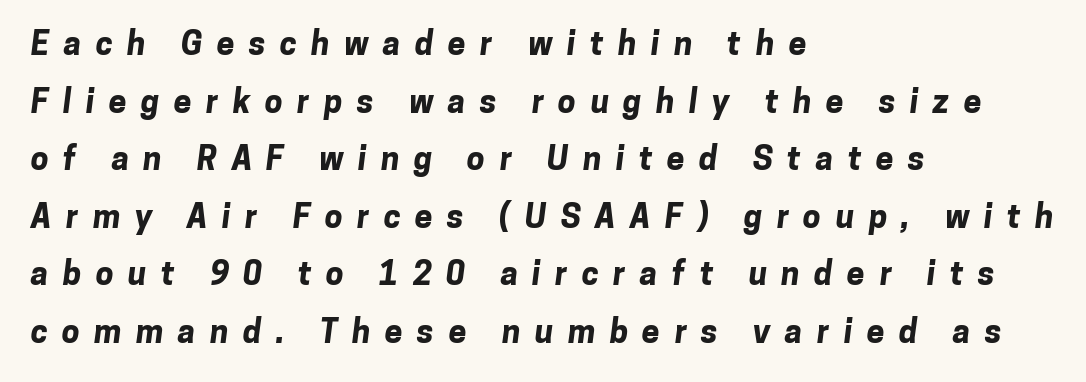
{"serif": "no", "bold": "yes", "weight": "bold", "width": "normal", "stroke_contrast": "low", "x_height": "medium", "monospaced": "no", "underline": "no", "align": "left", "line_spacing_ratio": 1.8, "letter_spacing": "wide", "letter_spacing_em": 0.45, "glyph_px": 32}
